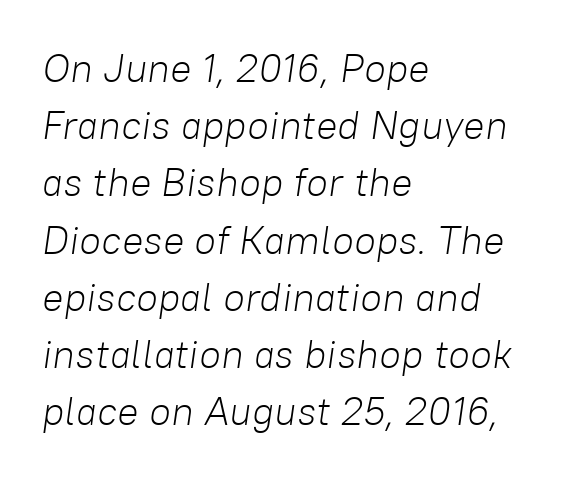
The image shows 40 px light type, italic (leaning right); set left-aligned, normal line spacing (1.43x), normal letter spacing, not underlined; low stroke contrast and a medium x-height.
